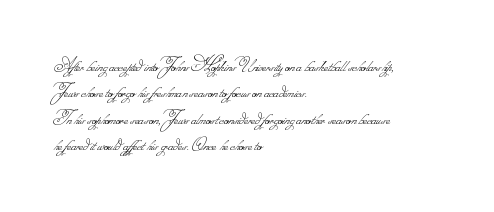
Q: Is the text bold? A: No.
Q: Is the text underlined? A: No.
Q: How is the paragraph aligned? A: Left-aligned.
Q: Is the spacing between letters normal or unusually wide? A: Normal.
Q: Is the spacing between lines tight, normal or loose? A: Normal.
